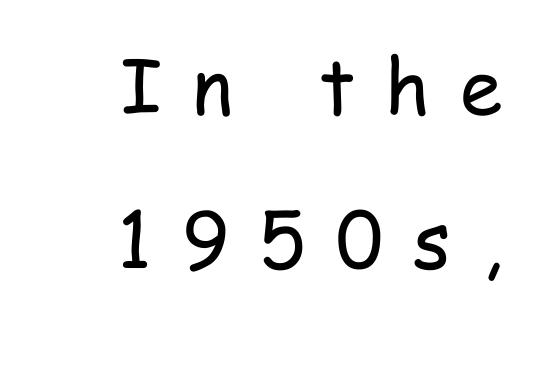
The paragraph shown leans on its right margin. Ink coverage per letter is moderate at most. These lines are rendered in a variable-pitch font. Unlike italic type, these characters show no tilt at all. A typesetter would call this heavily tracked-out type.
